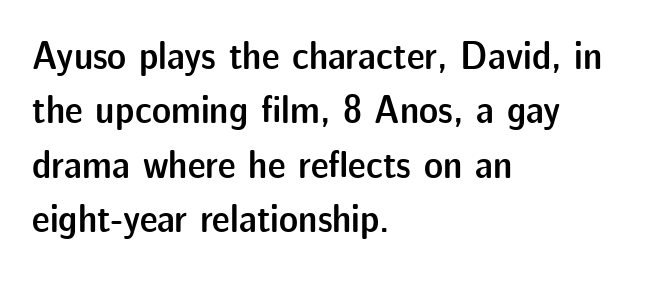
A typesetter would call this proportional, since set widths differ per character. The face used here is rendered with its standard letterfit. The typesetting leans somewhat heavy: a semibold. Rendered with straight, roman letterforms. In CSS terms this would be text-align: left. Descenders hang freely into open space.
